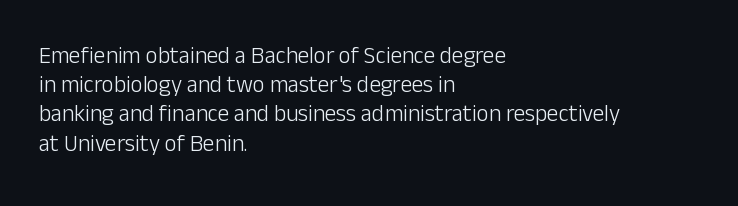
The image shows 23 px text type, upright; set left-aligned, normal line spacing (1.27x), normal letter spacing, not underlined.
